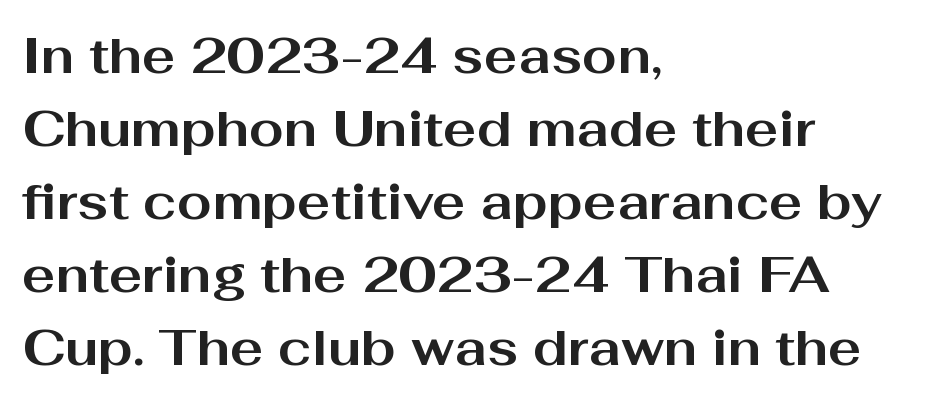
The image shows 50 px bold, wide sans-serif type, upright; set left-aligned, normal line spacing (1.46x), normal letter spacing, not underlined; medium stroke contrast and a medium x-height.
